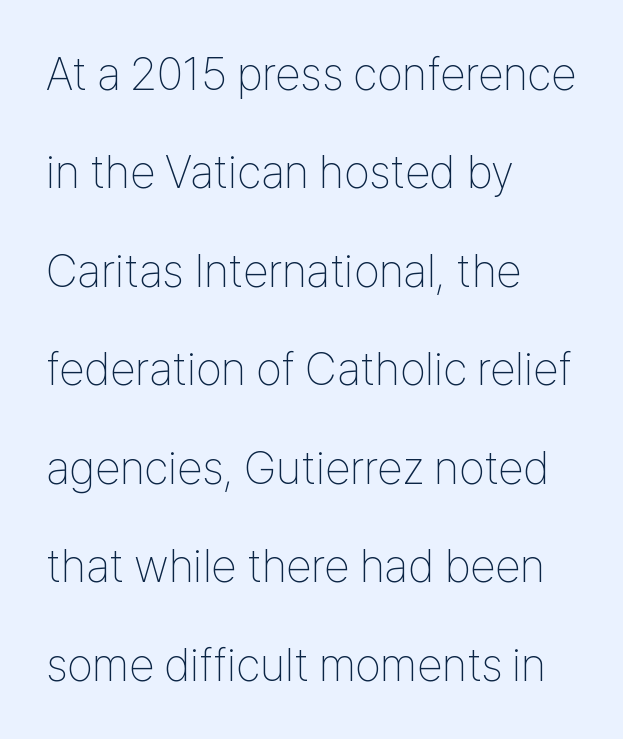
{"serif": "no", "italic": "no", "bold": "no", "weight": "thin", "width": "condensed", "stroke_contrast": "low", "x_height": "medium", "monospaced": "no", "underline": "no", "align": "left", "line_spacing": "loose", "line_spacing_ratio": 2.14, "letter_spacing": "normal", "letter_spacing_em": 0.0, "glyph_px": 46}
